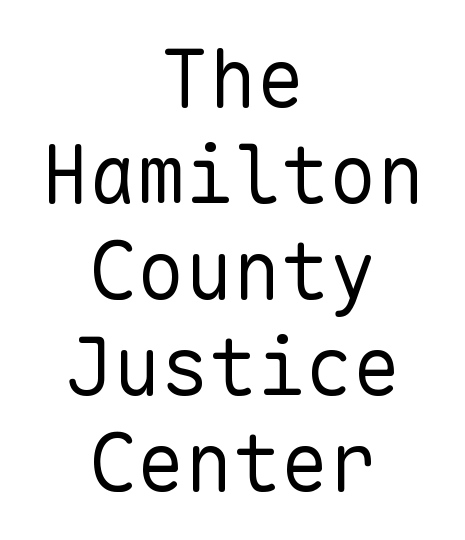
Q: Is the text bold? A: No.
Q: Is the text italic (slanted)? A: No, it is upright.
Q: Is the typeface a serif or a sans-serif typeface? A: Sans-serif.
Q: Is the text underlined? A: No.
Q: How is the paragraph aligned? A: Centered.
Q: Is the spacing between letters normal or unusually wide? A: Normal.
Q: Width (condensed, normal, or wide)? A: Normal.
Q: Stroke contrast? A: Low.
Q: x-height? A: Medium.
Q: Monospaced? A: Yes.
